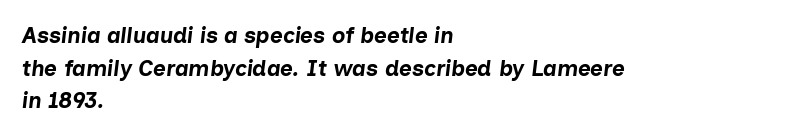
{"italic": "yes", "lean": "right", "slant_degrees": 7, "bold": "yes", "underline": "no", "align": "left", "line_spacing": "normal", "line_spacing_ratio": 1.48, "letter_spacing": "normal", "letter_spacing_em": 0.0, "glyph_px": 22}
